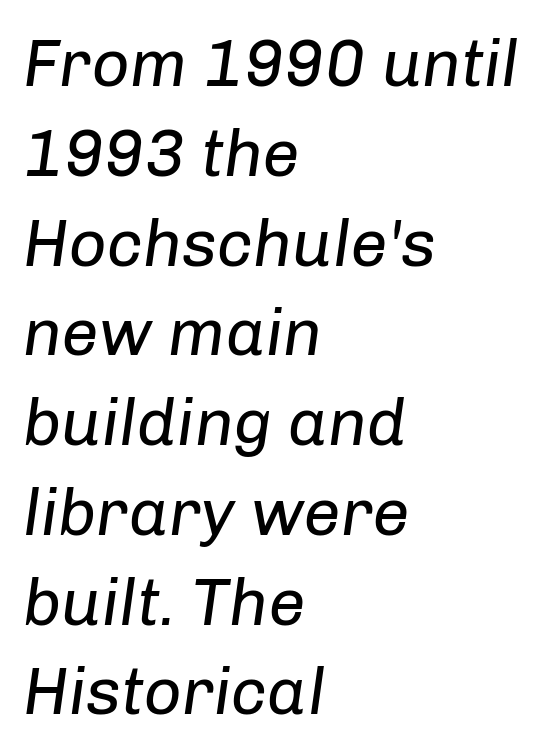
Q: Is the text bold? A: No.
Q: Is the text italic (slanted)? A: Yes, it leans right by about 8 degrees.
Q: Is the text underlined? A: No.
Q: How is the paragraph aligned? A: Left-aligned.
Q: Is the spacing between letters normal or unusually wide? A: Normal.
Q: Is the spacing between lines tight, normal or loose? A: Normal.
Q: Width (condensed, normal, or wide)? A: Normal.
Q: Stroke contrast? A: Low.
Q: x-height? A: Medium.
Q: Monospaced? A: No.
